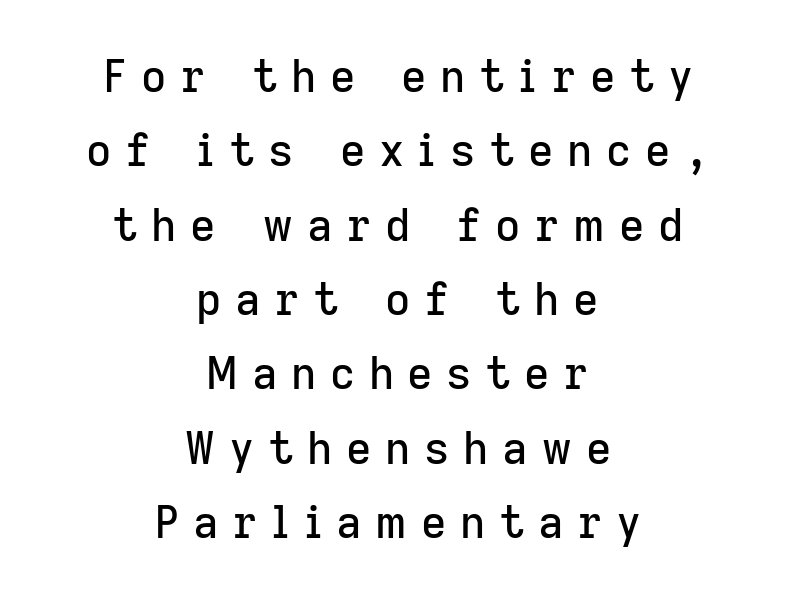
Q: Is the text italic (slanted)? A: No, it is upright.
Q: Is the typeface a serif or a sans-serif typeface? A: Sans-serif.
Q: Is the text underlined? A: No.
Q: How is the paragraph aligned? A: Centered.
Q: Is the spacing between letters normal or unusually wide? A: Unusually wide.
Q: Is the spacing between lines tight, normal or loose? A: Normal.
Q: Width (condensed, normal, or wide)? A: Normal.
Q: Stroke contrast? A: Low.
Q: x-height? A: Medium.
Q: Monospaced? A: No.
